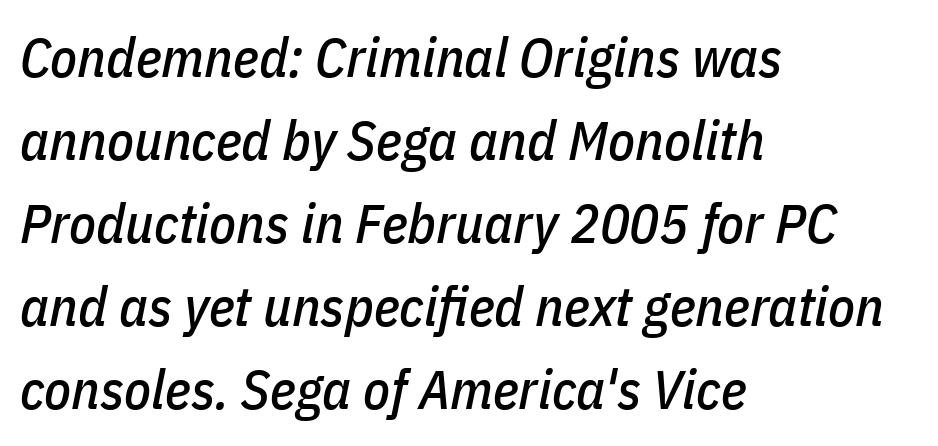
Letters rest on an invisible, unmarked baseline. A typesetter would mark this as italic. This sample keeps an unexceptional amount of space between lines. Short and long lines alike share a common starting point at left.
